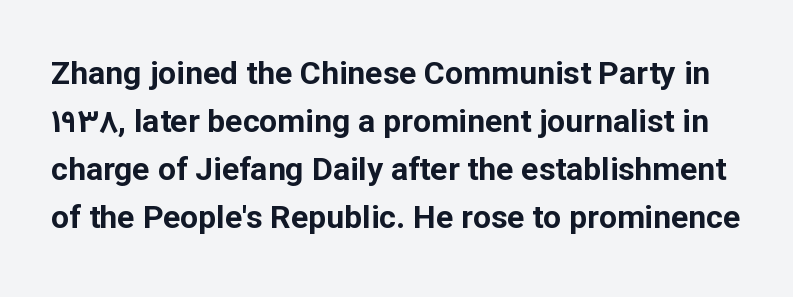
{"serif": "no", "italic": "no", "bold": "yes", "weight": "bold", "width": "normal", "stroke_contrast": "low", "x_height": "medium", "monospaced": "no", "underline": "no", "line_spacing": "normal", "line_spacing_ratio": 1.5, "letter_spacing": "normal", "letter_spacing_em": 0.0, "glyph_px": 32}
